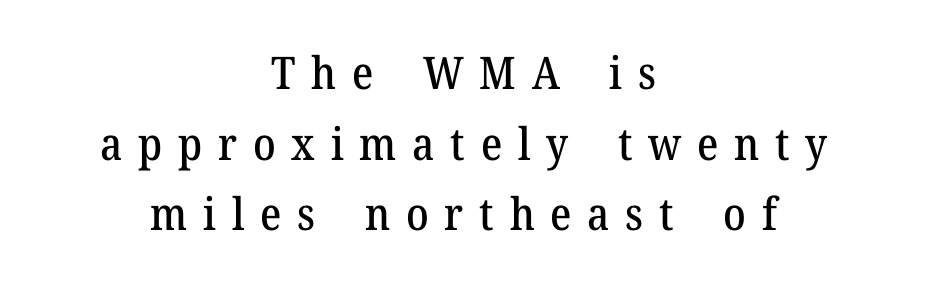
The image shows 45 px serif type, upright; set centered, normal line spacing (1.57x), unusually wide letter spacing (+0.35 em), not underlined; medium stroke contrast and a medium x-height.
